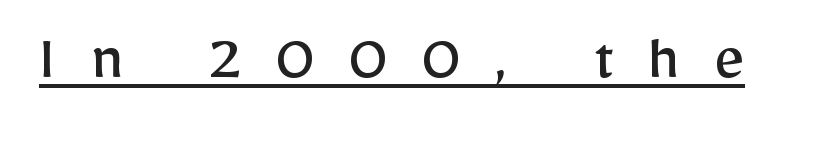
Q: Is the text bold? A: No.
Q: Is the text italic (slanted)? A: No, it is upright.
Q: Is the typeface a serif or a sans-serif typeface? A: Sans-serif.
Q: Is the text underlined? A: Yes.
Q: Is the spacing between letters normal or unusually wide? A: Unusually wide.
Q: Width (condensed, normal, or wide)? A: Normal.
Q: Stroke contrast? A: Low.
Q: x-height? A: Medium.
Q: Monospaced? A: No.
